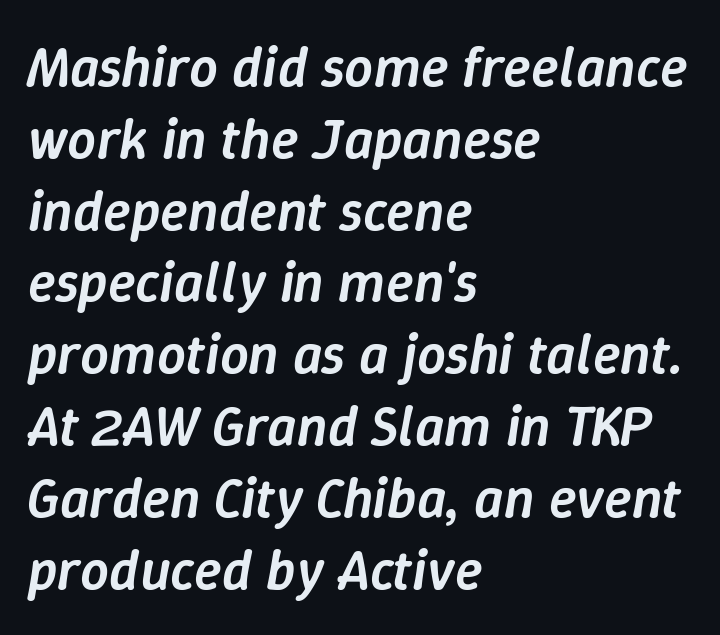
The image shows 57 px semibold type, italic (leaning right); set left-aligned, normal line spacing (1.26x), normal letter spacing, not underlined; low stroke contrast and a medium x-height.
